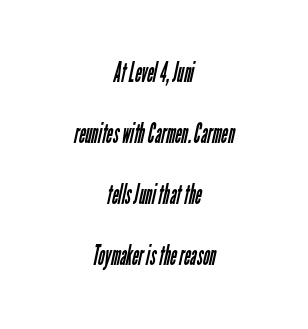
{"serif": "no", "bold": "no", "weight": "regular", "width": "condensed", "stroke_contrast": "low", "x_height": "medium", "monospaced": "no", "underline": "no", "align": "center", "line_spacing": "loose", "line_spacing_ratio": 2.18, "letter_spacing": "normal", "letter_spacing_em": 0.0, "glyph_px": 28}
